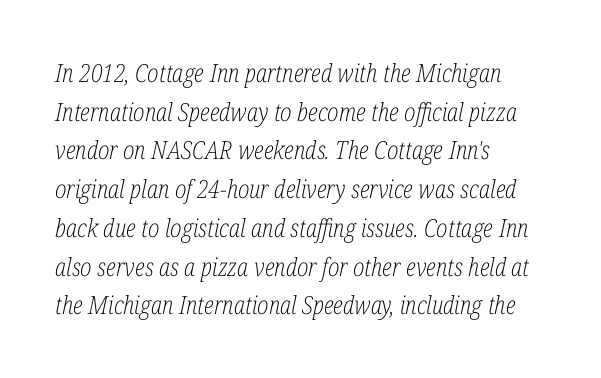
Q: Is the text bold? A: No.
Q: Is the text italic (slanted)? A: Yes, it leans right by about 12 degrees.
Q: Is the text underlined? A: No.
Q: How is the paragraph aligned? A: Left-aligned.
Q: Is the spacing between letters normal or unusually wide? A: Normal.
Q: Is the spacing between lines tight, normal or loose? A: Normal.
